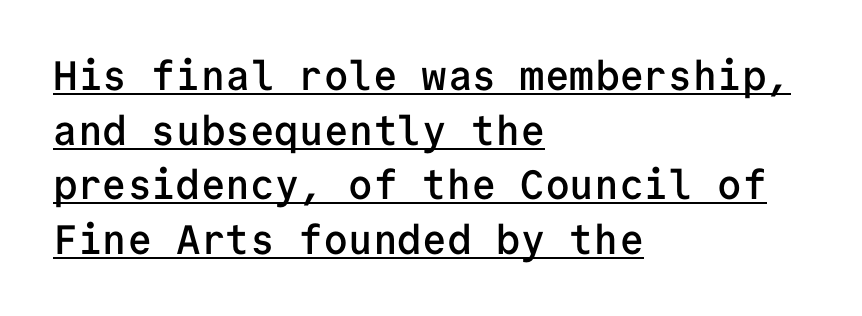
The image shows 41 px semibold sans-serif type, upright, monospaced; set left-aligned, normal line spacing (1.33x), normal letter spacing, underlined; low stroke contrast and a medium x-height.
